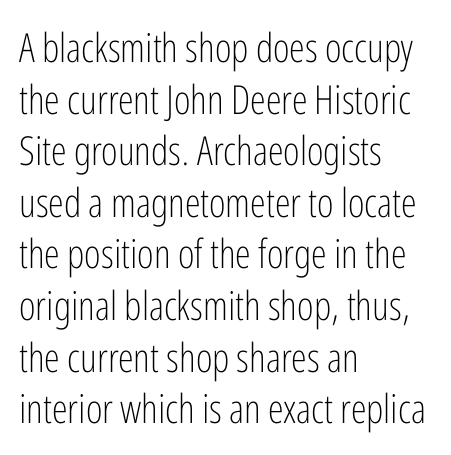
The lettering holds an erect, upright posture throughout. Classification — sans serif. A student would call this left alignment; a typographer would say flush left, rag right. Underline: absent.
